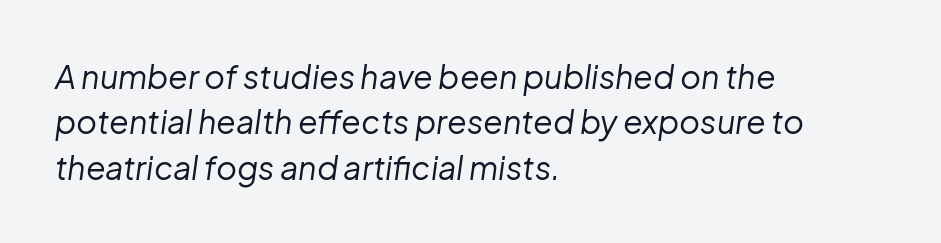
{"italic": "yes", "lean": "right", "slant_degrees": 8, "bold": "no", "weight": "regular", "width": "normal", "stroke_contrast": "low", "x_height": "medium", "monospaced": "no", "underline": "no", "align": "left", "line_spacing": "normal", "line_spacing_ratio": 1.42, "letter_spacing": "normal", "letter_spacing_em": 0.0, "glyph_px": 32}
